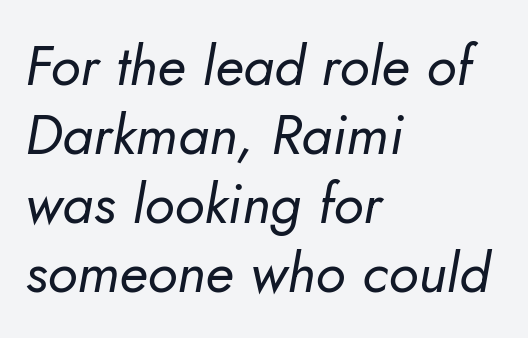
{"italic": "yes", "lean": "right", "slant_degrees": 5, "bold": "no", "weight": "regular", "width": "normal", "stroke_contrast": "low", "x_height": "small", "monospaced": "no", "underline": "no", "align": "left", "line_spacing_ratio": 1.23, "letter_spacing": "normal", "letter_spacing_em": 0.0, "glyph_px": 56}
